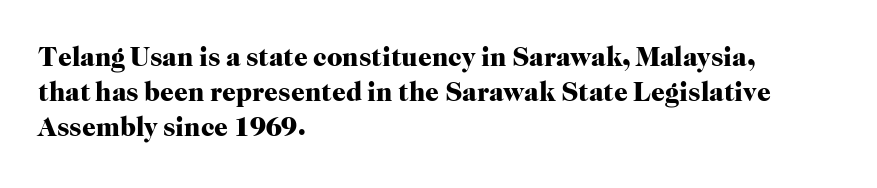
The words here are not underlined. Style check: upright. Typesetter's note: full bold, strokes at maximum text heaviness. Left-aligned paragraph, ragged on the right. One glance says typical: line gaps are just what's usual. Look at the tracking — it's just the regular setting, nothing added.
